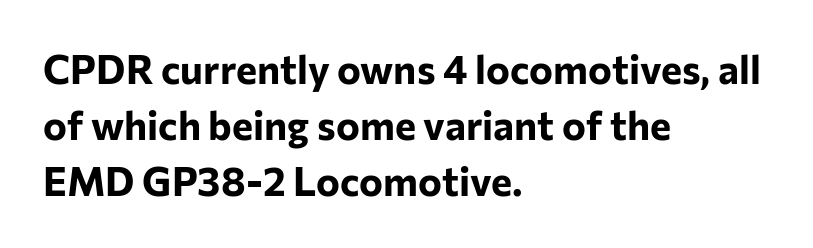
Honestly, the letter spacing is just normal — you wouldn't notice it. The font family rendered here belongs to the sans-serif group. The rendering uses natural spacing where letterforms have individual widths. When letters stand straight like this, we call the style roman or upright. Rule under the text: the space is simply empty. The text block is weighted toward the left margin, trailing off unevenly rightward.
